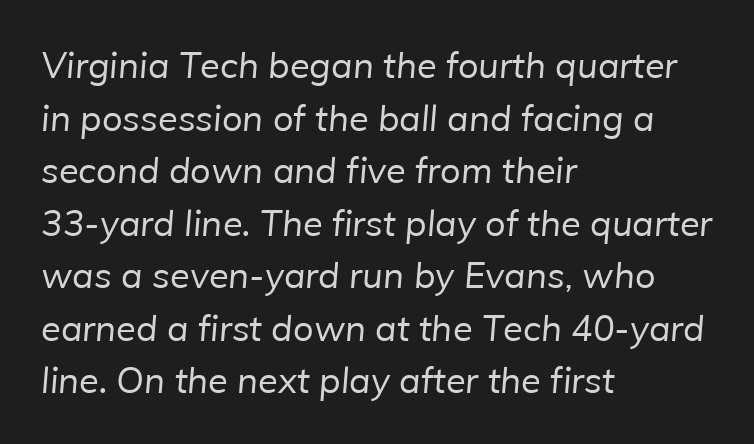
The image shows 36 px regular-weight sans-serif type; set left-aligned, normal line spacing (1.46x), normal letter spacing, not underlined; low stroke contrast and a medium x-height.
